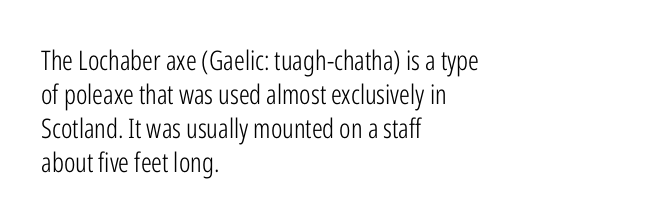
Q: Is the text bold? A: No.
Q: Is the text italic (slanted)? A: No, it is upright.
Q: Is the text underlined? A: No.
Q: How is the paragraph aligned? A: Left-aligned.
Q: Is the spacing between letters normal or unusually wide? A: Normal.
Q: Is the spacing between lines tight, normal or loose? A: Normal.
